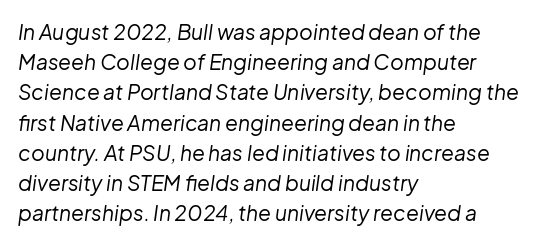
{"italic": "yes", "lean": "right", "slant_degrees": 8, "bold": "no", "underline": "no", "align": "left", "line_spacing": "normal", "line_spacing_ratio": 1.44, "letter_spacing": "normal", "letter_spacing_em": 0.0, "glyph_px": 21}
